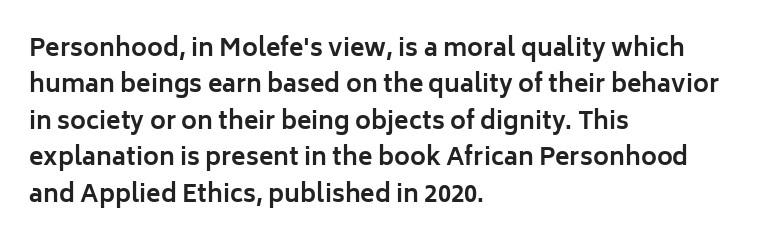
The designer left line spacing at the default. The horizontal fit of the characters is conventional and even. The specimen reads as upright at a glance. The passage shown is not underscored anywhere. The letters are bold, with thick, heavy strokes.
